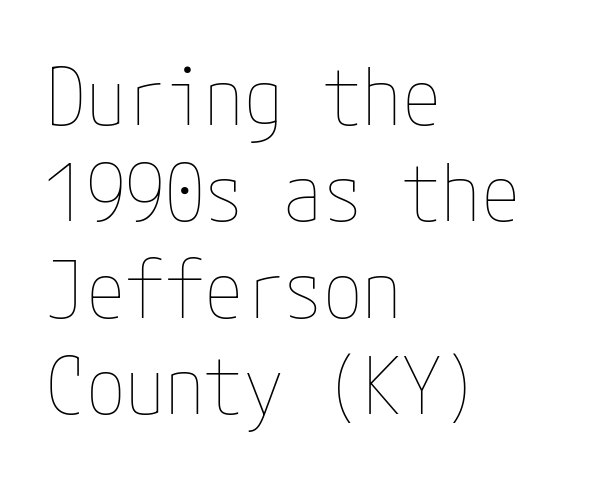
Q: Is the text bold? A: No.
Q: Is the text italic (slanted)? A: No, it is upright.
Q: Is the text underlined? A: No.
Q: How is the paragraph aligned? A: Left-aligned.
Q: Is the spacing between letters normal or unusually wide? A: Normal.
Q: Width (condensed, normal, or wide)? A: Condensed.
Q: Stroke contrast? A: Low.
Q: x-height? A: Medium.
